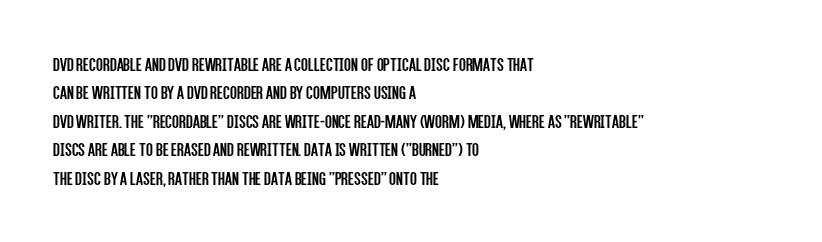
Glyph-to-glyph distance matches everyday printed text. One glance says typical: line gaps are just what's usual. A bare baseline throughout the passage. Does the lettering tilt? It doesn't — this is upright.
